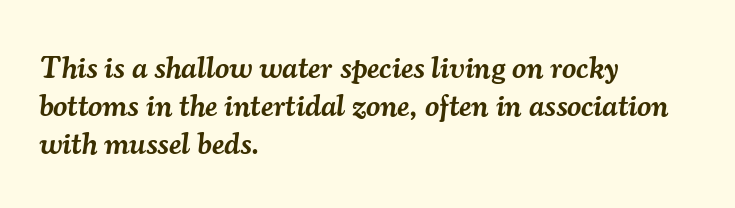
Short and long lines alike share a common starting point at left. How are the letters spaced? Ordinarily, with no added tracking. This is moderately heavy type, rendered in semibold. A typesetter would mark this as italic. Observe the serifs anchoring each vertical stroke in this sample. Think of a printed novel: that variable character pitch is what you see here.
